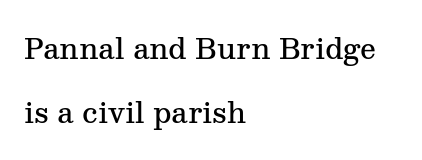
{"serif": "yes", "italic": "no", "bold": "semi", "weight": "semibold", "width": "normal", "stroke_contrast": "medium", "x_height": "medium", "monospaced": "no", "underline": "no", "align": "left", "line_spacing": "loose", "line_spacing_ratio": 2.29, "letter_spacing": "normal", "letter_spacing_em": 0.0, "glyph_px": 28}
